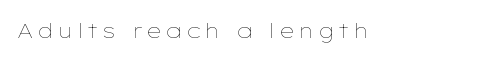
The image shows 21 px text type, upright; set not underlined.
